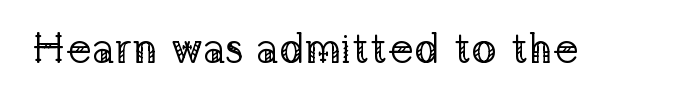
Q: Is the text bold? A: No.
Q: Is the text italic (slanted)? A: No, it is upright.
Q: Is the typeface a serif or a sans-serif typeface? A: Serif.
Q: Is the text underlined? A: No.
Q: Is the spacing between letters normal or unusually wide? A: Normal.
Q: Width (condensed, normal, or wide)? A: Normal.
Q: Stroke contrast? A: Low.
Q: x-height? A: Medium.
Q: Monospaced? A: No.
